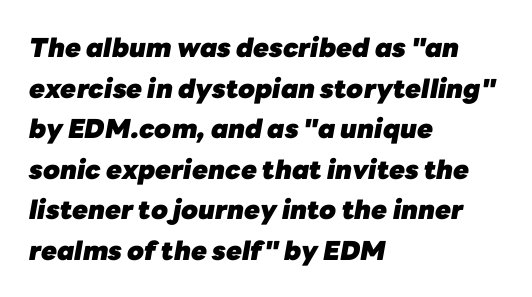
{"italic": "yes", "lean": "right", "slant_degrees": 10, "bold": "yes", "underline": "no", "align": "left", "line_spacing": "normal", "line_spacing_ratio": 1.56, "letter_spacing": "normal", "letter_spacing_em": 0.0, "glyph_px": 26}
